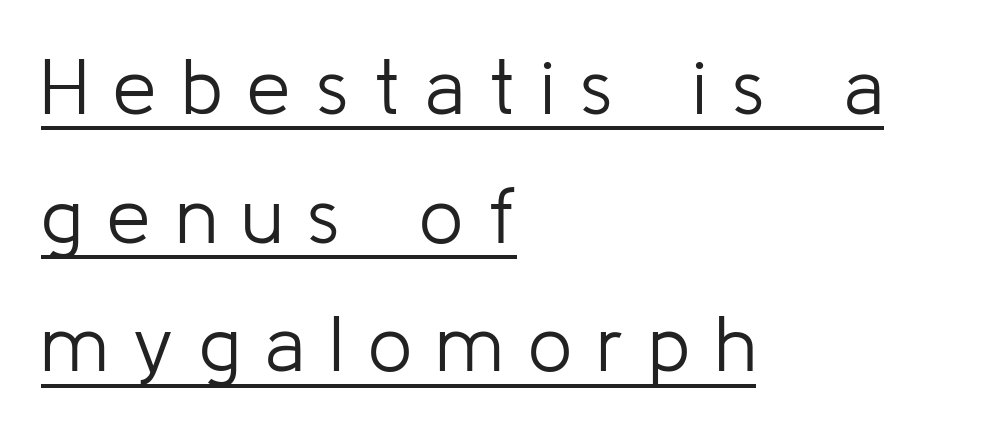
If you measured baseline to baseline, you'd find a middling distance. Horizontally, the lines are justified to the leading edge only. Nothing sits at the stroke ends, so this counts as sans-serif. In terms of posture, this sample is upright. Each word looks stretched out because of the extra space between its letters. These characters rest on top of a visible drawn line.
